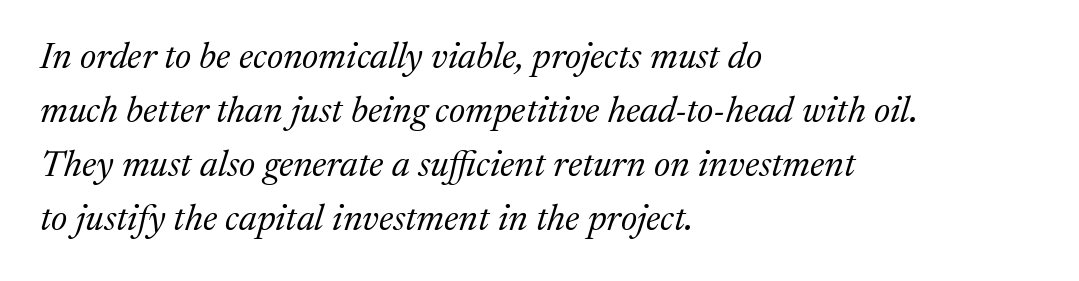
{"serif": "yes", "italic": "yes", "lean": "right", "slant_degrees": 17, "bold": "no", "weight": "regular", "width": "normal", "stroke_contrast": "medium", "x_height": "medium", "monospaced": "no", "underline": "no", "align": "left", "line_spacing": "normal", "line_spacing_ratio": 1.46, "letter_spacing": "normal", "letter_spacing_em": 0.0, "glyph_px": 37}
